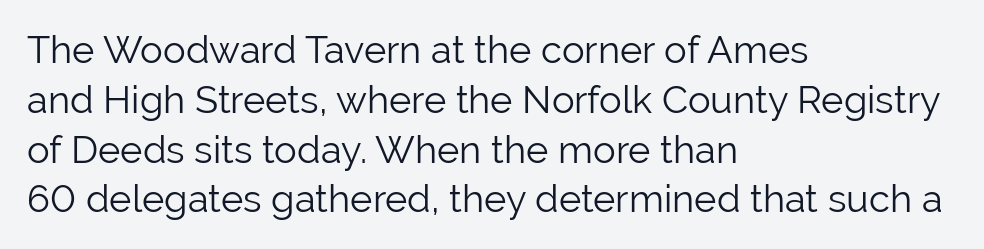
Stroke mass is kept to a normal reading level or below. Character widths vary here, with narrow letters taking less room than wide ones. The lettering holds an erect, upright posture throughout. A student would call this left alignment; a typographer would say flush left, rag right. Honestly, there is no underline to notice here at all. The tracking reads as untouched default to a designer's eye.
